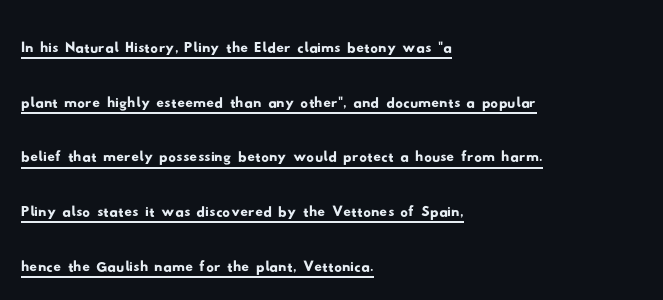
How are the letters spaced? Ordinarily, with no added tracking. The characters display no serif detailing; their extremities are plain. The passage shown stacks its lines at a standard gap. Character widths vary here, with narrow letters taking less room than wide ones.
